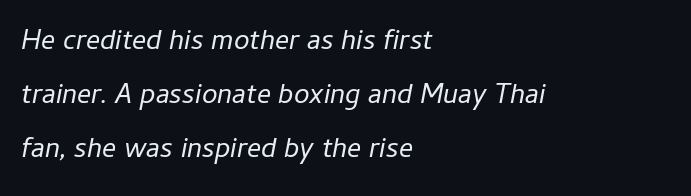
Q: Is the text bold? A: No.
Q: Is the text italic (slanted)? A: Yes, it leans right by about 11 degrees.
Q: Is the text underlined? A: No.
Q: How is the paragraph aligned? A: Left-aligned.
Q: Is the spacing between letters normal or unusually wide? A: Normal.
Q: Is the spacing between lines tight, normal or loose? A: Loose.
Q: Width (condensed, normal, or wide)? A: Normal.
Q: Stroke contrast? A: Low.
Q: x-height? A: Medium.
Q: Monospaced? A: No.
